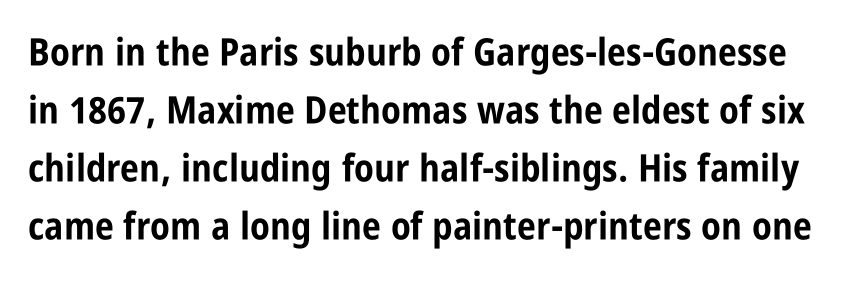
Compared with an ordinary text face, these strokes are far heavier — a full bold. Nope, no serifs anywhere on these letters. Characters follow at the spacing the type designer built in. You could not count columns in this text — the font is proportionally spaced. Successive baselines arrive at the customary interval. Has an underline been added? It has not.
